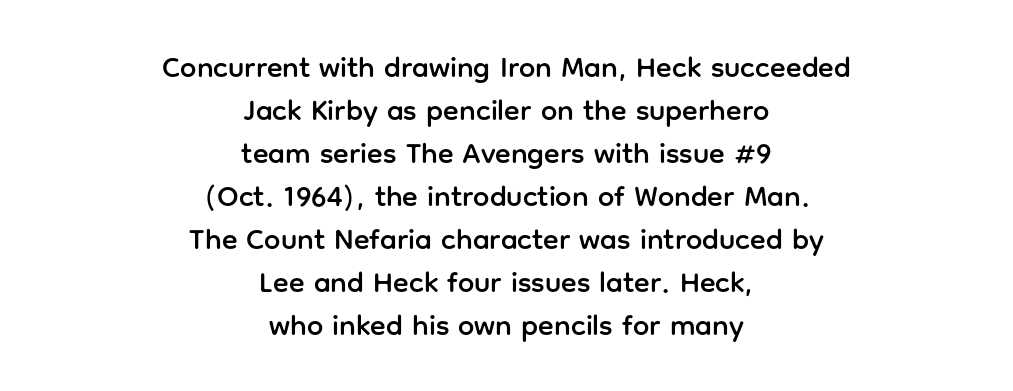
The image shows 29 px sans-serif type, upright; set centered, normal line spacing (1.48x), normal letter spacing, not underlined; low stroke contrast and a medium x-height.
